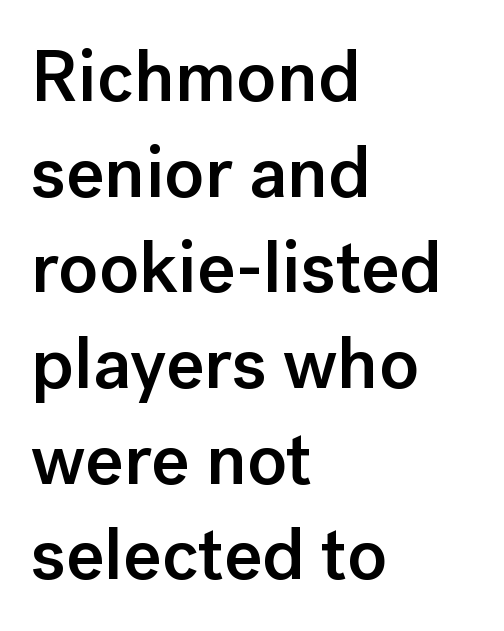
Q: Is the text bold? A: Semi-bold.
Q: Is the text italic (slanted)? A: No, it is upright.
Q: Is the typeface a serif or a sans-serif typeface? A: Sans-serif.
Q: Is the text underlined? A: No.
Q: How is the paragraph aligned? A: Left-aligned.
Q: Is the spacing between letters normal or unusually wide? A: Normal.
Q: Is the spacing between lines tight, normal or loose? A: Normal.
Q: Width (condensed, normal, or wide)? A: Normal.
Q: Stroke contrast? A: Low.
Q: x-height? A: Medium.
Q: Monospaced? A: No.
